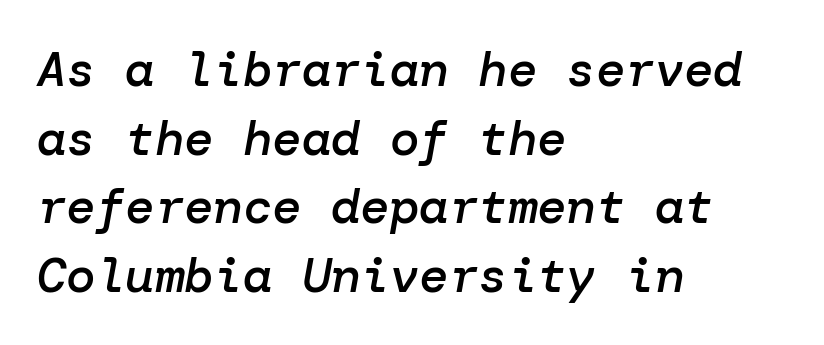
The image shows 49 px semibold type, italic (leaning right); set left-aligned, normal line spacing (1.4x), normal letter spacing, not underlined; low stroke contrast and a medium x-height.
